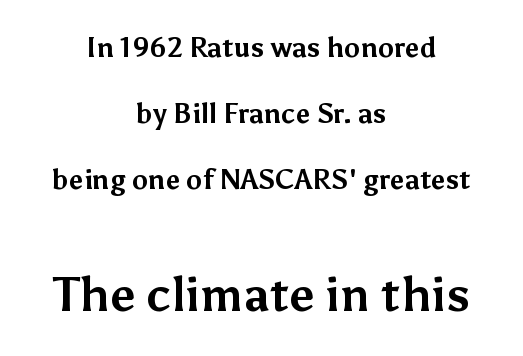
Top chunk: small. Bottom chunk: large. This rendering employs a face without finishing strokes, i.e., a sans-serif. Nothing unusual about the tracking: characters are spaced as the font intends. Set as a true bold cut, around the 700 mark. Summary of vertical rhythm: relaxed, with wide interline spacing.
